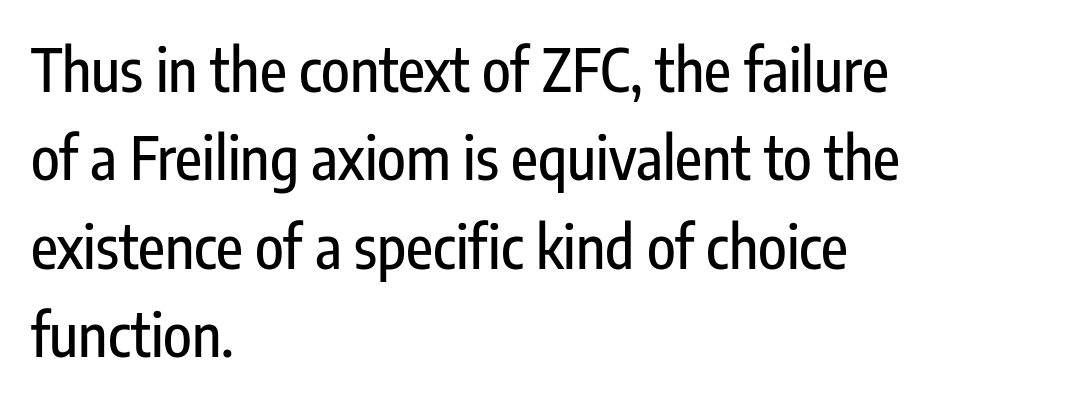
{"serif": "no", "italic": "no", "width": "condensed", "stroke_contrast": "low", "x_height": "medium", "monospaced": "no", "underline": "no", "align": "left", "line_spacing": "normal", "line_spacing_ratio": 1.5, "letter_spacing": "normal", "letter_spacing_em": 0.0, "glyph_px": 59}
